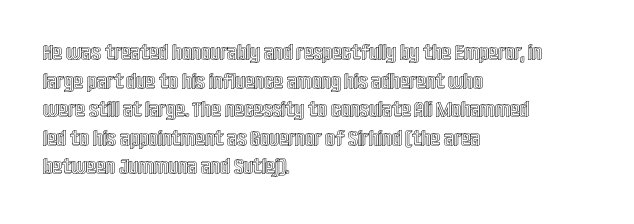
{"italic": "no", "underline": "no", "align": "left", "line_spacing": "normal", "line_spacing_ratio": 1.3, "letter_spacing": "normal", "letter_spacing_em": 0.0, "glyph_px": 22}
